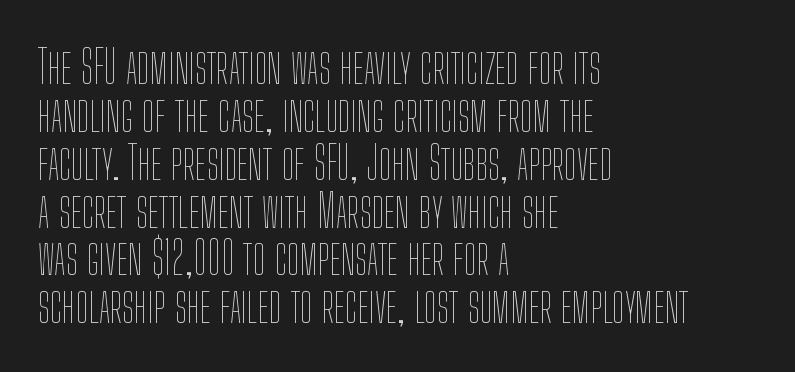
{"italic": "no", "bold": "no", "weight": "thin", "width": "condensed", "stroke_contrast": "low", "x_height": "medium", "monospaced": "no", "underline": "no", "align": "left", "line_spacing": "tight", "line_spacing_ratio": 1.04, "letter_spacing": "normal", "letter_spacing_em": 0.0, "glyph_px": 46}
